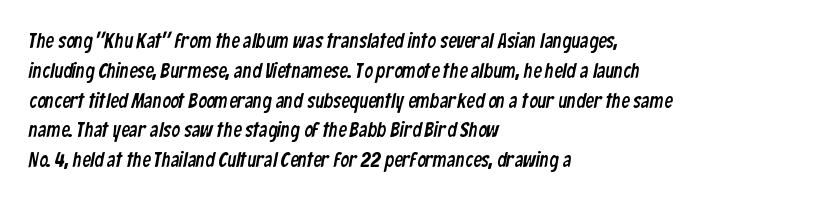
The image shows 21 px text type; set left-aligned, normal line spacing (1.42x), normal letter spacing, not underlined.
